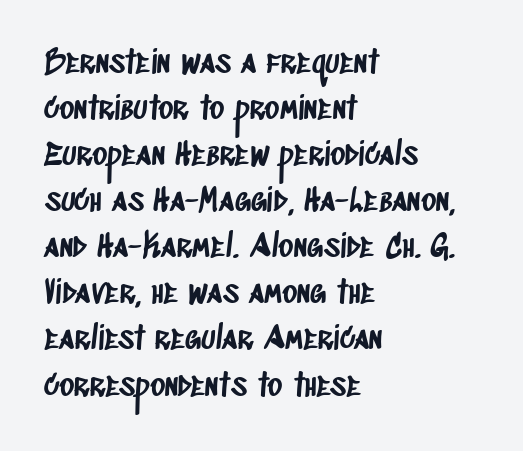
{"serif": "no", "width": "condensed", "stroke_contrast": "low", "x_height": "large", "monospaced": "no", "underline": "no", "align": "left", "line_spacing": "normal", "line_spacing_ratio": 1.44, "letter_spacing": "normal", "letter_spacing_em": 0.0, "glyph_px": 32}
